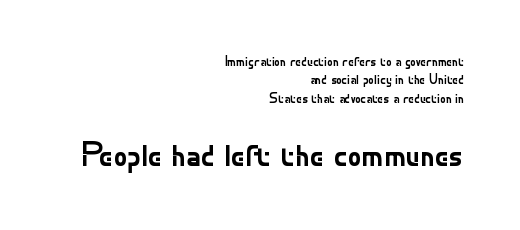
Q: Is the text bold? A: No.
Q: Is the text italic (slanted)? A: No, it is upright.
Q: Is the typeface a serif or a sans-serif typeface? A: Sans-serif.
Q: Is the text underlined? A: No.
Q: How is the paragraph aligned? A: Right-aligned.
Q: Is the spacing between letters normal or unusually wide? A: Normal.
Q: Is the spacing between lines tight, normal or loose? A: Normal.
Q: Which block of text is set in a larger size, the first (top) or the second (bottom)? A: The second (bottom) one.
Q: Width (condensed, normal, or wide)? A: Normal.
Q: Stroke contrast? A: Low.
Q: x-height? A: Small.
Q: Monospaced? A: No.
